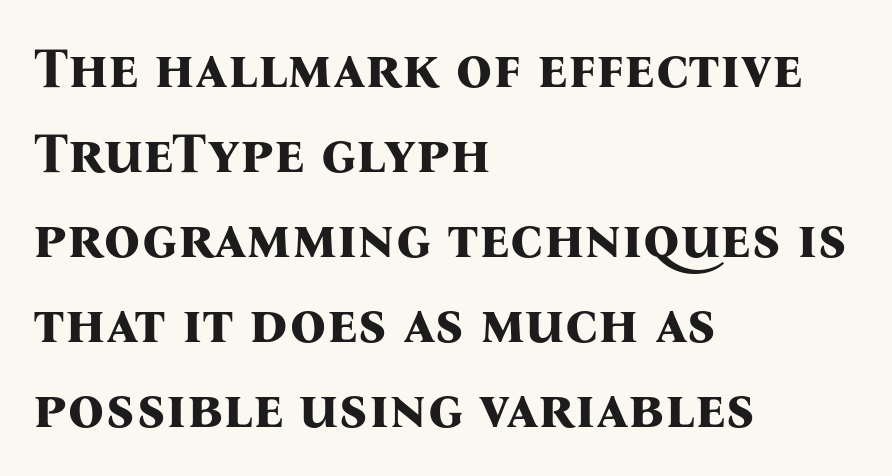
The image shows 57 px bold serif type, upright; set left-aligned, normal line spacing (1.49x), normal letter spacing, not underlined; medium stroke contrast and a medium x-height.
